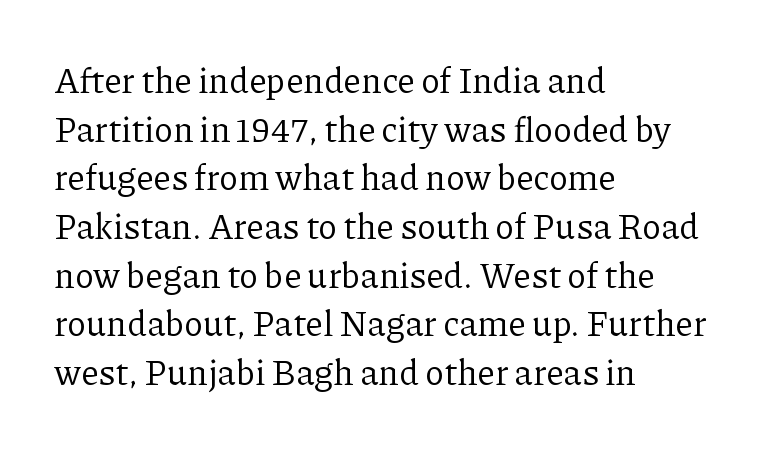
{"serif": "yes", "italic": "no", "bold": "no", "weight": "regular", "width": "normal", "stroke_contrast": "low", "x_height": "medium", "monospaced": "no", "underline": "no", "align": "left", "line_spacing": "normal", "line_spacing_ratio": 1.39, "letter_spacing": "normal", "letter_spacing_em": 0.0, "glyph_px": 35}
